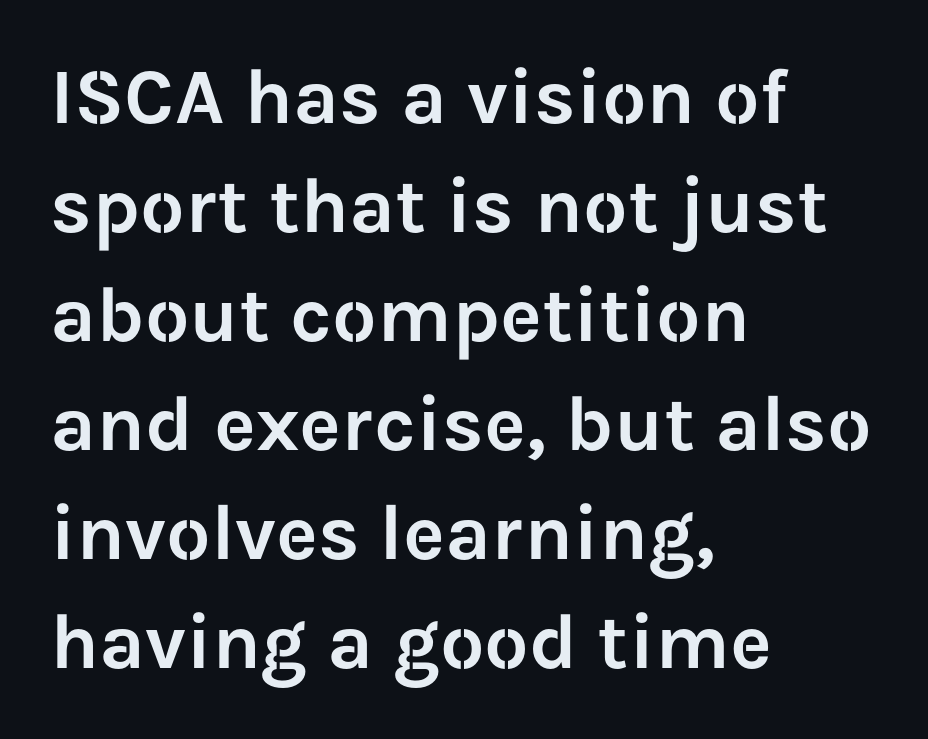
The type family on display is of the sans-serif kind. Vertically, the passage feels balanced, rows spaced as you'd expect. Descenders hang freely into open space. This is the regular roman posture of the typeface.
